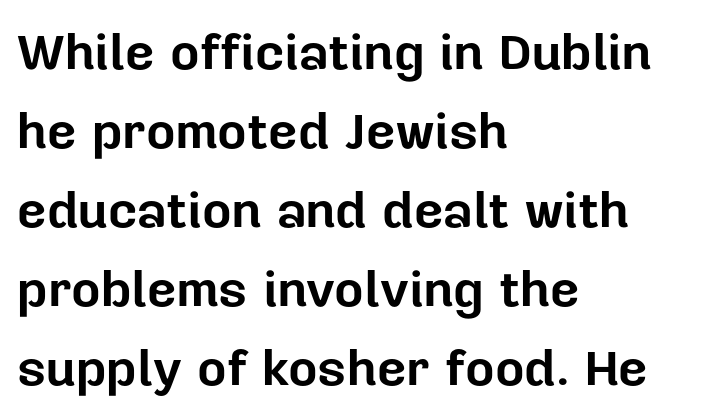
Q: Is the text bold? A: Yes.
Q: Is the text italic (slanted)? A: No, it is upright.
Q: Is the typeface a serif or a sans-serif typeface? A: Sans-serif.
Q: Is the text underlined? A: No.
Q: How is the paragraph aligned? A: Left-aligned.
Q: Is the spacing between letters normal or unusually wide? A: Normal.
Q: Is the spacing between lines tight, normal or loose? A: Normal.
Q: Width (condensed, normal, or wide)? A: Normal.
Q: Stroke contrast? A: Low.
Q: x-height? A: Medium.
Q: Monospaced? A: No.
